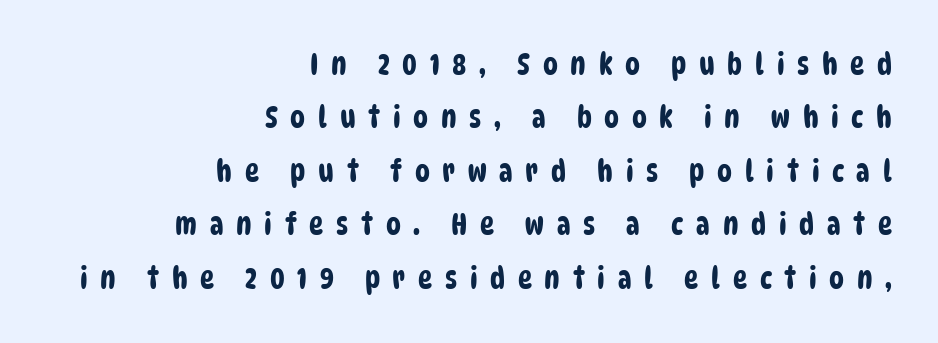
The paragraph shown leans on its right margin. The face used here is proportionally spaced, like ordinary book or web type. Grotesque or geometric, the face here clearly has no serifs. The words here are not underlined. The passage shown has open, widely tracked lettering throughout.
